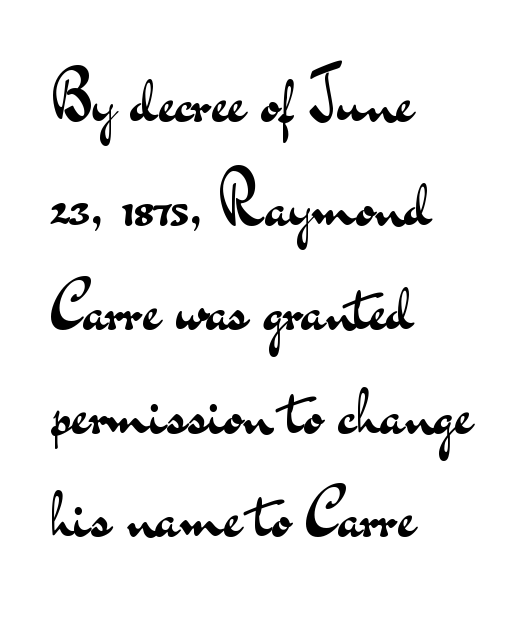
Check the space under the baseline: it is left empty. Each letter keeps its own natural width here, so spacing adapts to shape. The text block is weighted toward the left margin, trailing off unevenly rightward.
